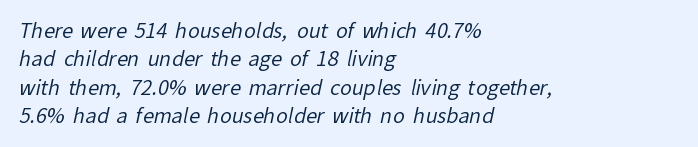
Q: Is the text bold? A: No.
Q: Is the text underlined? A: No.
Q: How is the paragraph aligned? A: Left-aligned.
Q: Is the spacing between letters normal or unusually wide? A: Normal.
Q: Is the spacing between lines tight, normal or loose? A: Normal.
